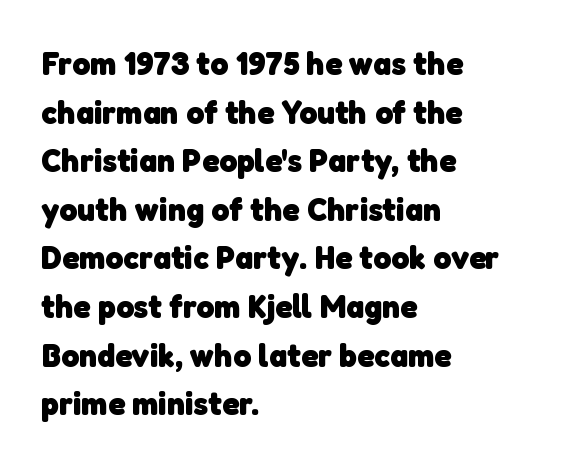
Q: Is the text bold? A: Yes.
Q: Is the typeface a serif or a sans-serif typeface? A: Sans-serif.
Q: Is the text underlined? A: No.
Q: How is the paragraph aligned? A: Left-aligned.
Q: Is the spacing between letters normal or unusually wide? A: Normal.
Q: Is the spacing between lines tight, normal or loose? A: Normal.
Q: Width (condensed, normal, or wide)? A: Normal.
Q: Stroke contrast? A: Low.
Q: x-height? A: Medium.
Q: Monospaced? A: No.
